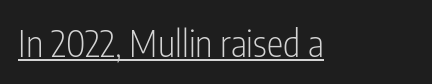
Q: Is the text bold? A: No.
Q: Is the text italic (slanted)? A: No, it is upright.
Q: Is the typeface a serif or a sans-serif typeface? A: Sans-serif.
Q: Is the text underlined? A: Yes.
Q: Is the spacing between letters normal or unusually wide? A: Normal.
Q: Width (condensed, normal, or wide)? A: Condensed.
Q: Stroke contrast? A: Low.
Q: x-height? A: Medium.
Q: Monospaced? A: No.
